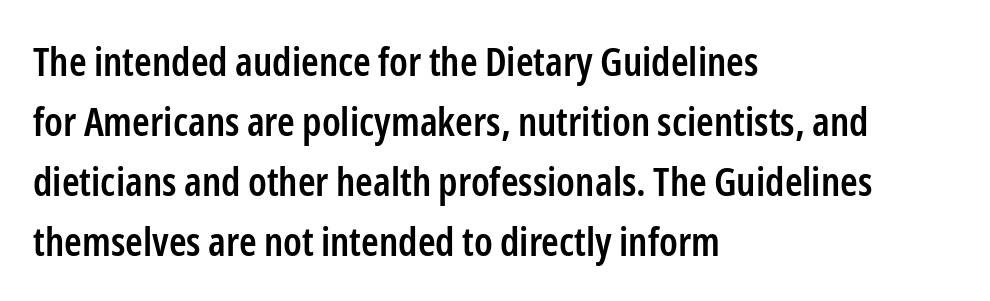
The image shows 40 px semibold, condensed sans-serif type, upright; set left-aligned, normal line spacing (1.5x), normal letter spacing, not underlined; low stroke contrast and a medium x-height.
